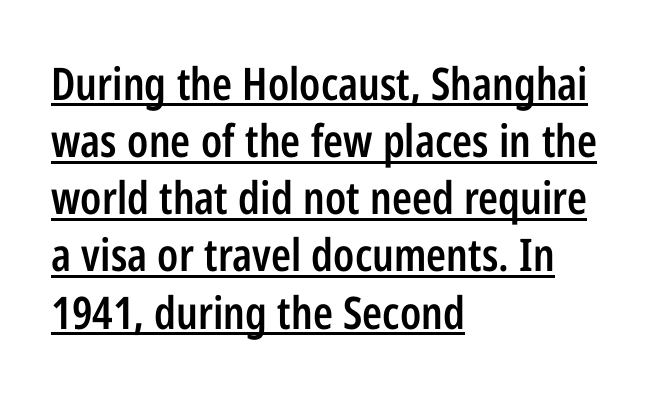
Normally led — the rows are evenly, conventionally spaced. Moderately thickened strokes mark this as semibold type. Line starts are locked; line ends wander. It's the straight-up-and-down kind of type. How are the letters spaced? Ordinarily, with no added tracking.
